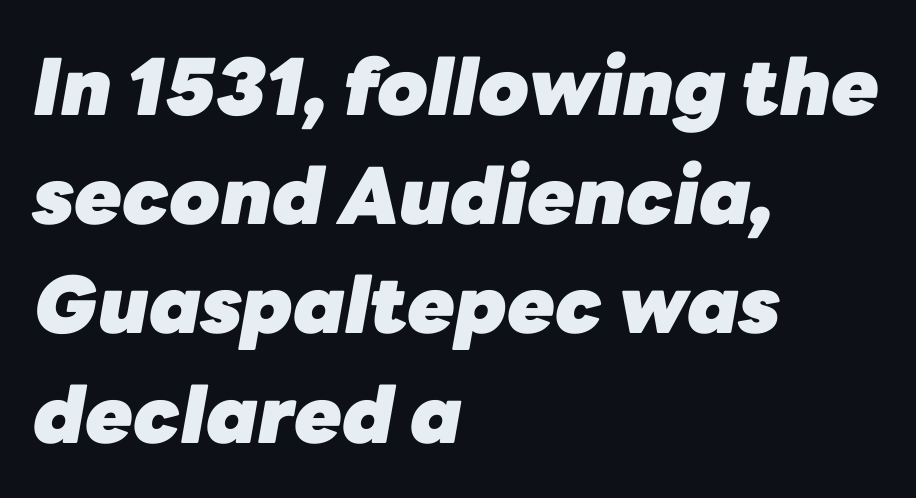
{"italic": "yes", "lean": "right", "slant_degrees": 10, "bold": "yes", "weight": "heavy", "width": "normal", "stroke_contrast": "low", "x_height": "medium", "monospaced": "no", "underline": "no", "align": "left", "line_spacing": "normal", "line_spacing_ratio": 1.4, "letter_spacing": "normal", "letter_spacing_em": 0.0, "glyph_px": 78}
